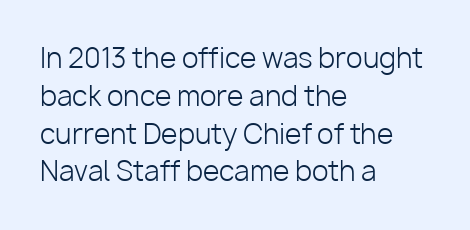
Q: Is the text bold? A: No.
Q: Is the text italic (slanted)? A: No, it is upright.
Q: Is the text underlined? A: No.
Q: How is the paragraph aligned? A: Left-aligned.
Q: Is the spacing between letters normal or unusually wide? A: Normal.
Q: Is the spacing between lines tight, normal or loose? A: Normal.
